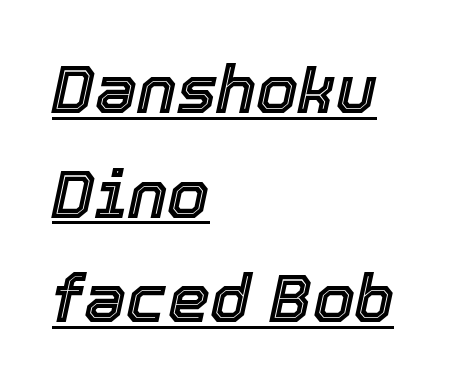
The image shows 67 px text type, italic (leaning right); set left-aligned, normal line spacing (1.56x), normal letter spacing, underlined; a medium x-height.
